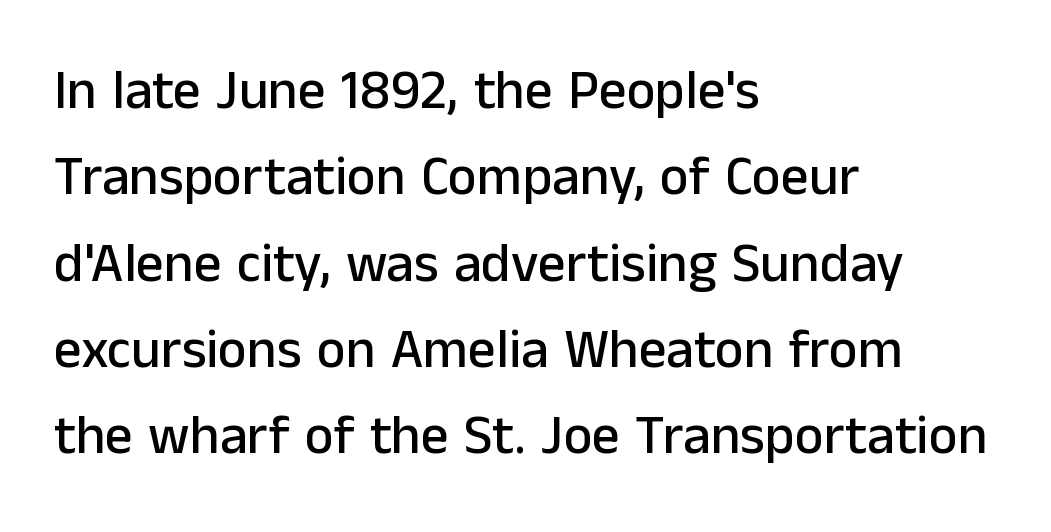
Q: Is the text italic (slanted)? A: No, it is upright.
Q: Is the typeface a serif or a sans-serif typeface? A: Sans-serif.
Q: Is the text underlined? A: No.
Q: How is the paragraph aligned? A: Left-aligned.
Q: Is the spacing between letters normal or unusually wide? A: Normal.
Q: Is the spacing between lines tight, normal or loose? A: Normal.
Q: Width (condensed, normal, or wide)? A: Normal.
Q: Stroke contrast? A: Low.
Q: x-height? A: Medium.
Q: Monospaced? A: No.
